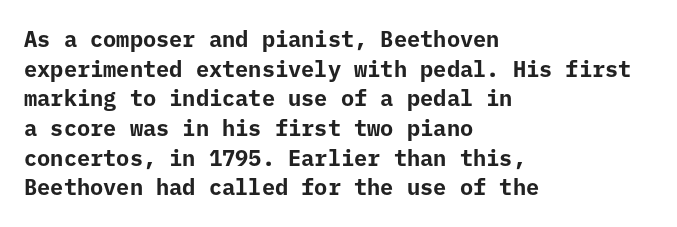
Q: Is the text bold? A: Yes.
Q: Is the text italic (slanted)? A: No, it is upright.
Q: Is the text underlined? A: No.
Q: How is the paragraph aligned? A: Left-aligned.
Q: Is the spacing between letters normal or unusually wide? A: Normal.
Q: Is the spacing between lines tight, normal or loose? A: Normal.
